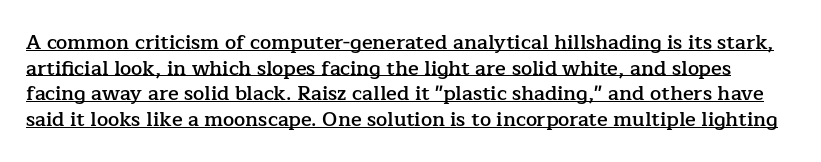
{"italic": "no", "bold": "semi", "underline": "yes", "line_spacing": "normal", "line_spacing_ratio": 1.28, "letter_spacing": "normal", "letter_spacing_em": 0.0, "glyph_px": 20}
